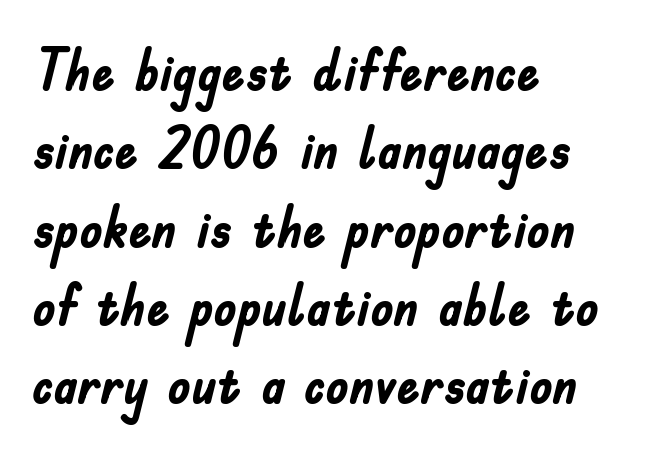
Baseline-to-baseline distance is the conventional proportion of letter height. The text block is weighted toward the left margin, trailing off unevenly rightward. The face used here is proportionally spaced, like ordinary book or web type. Descenders are the only things crossing below the line. Typesetter's note: full bold, strokes at maximum text heaviness.
